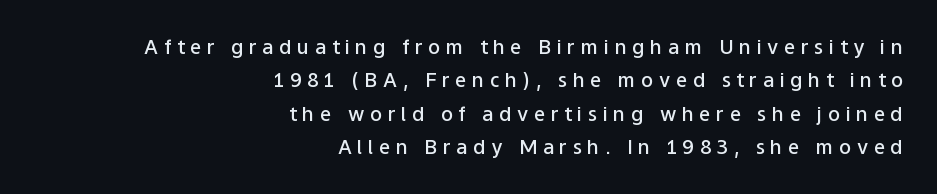
The image shows 20 px text type, upright; set right-aligned, normal line spacing (1.67x), unusually wide letter spacing (+0.28 em), not underlined.
